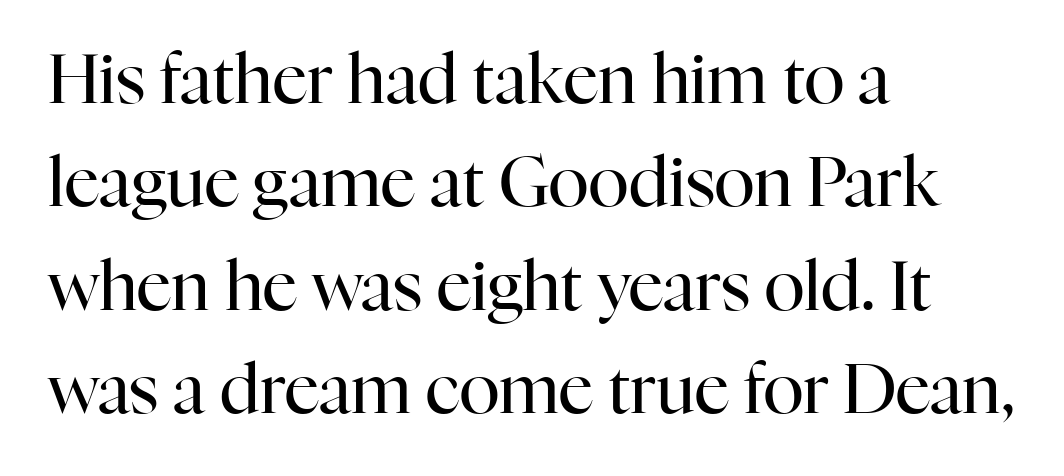
The image shows 68 px regular-weight serif type, upright; set left-aligned, normal line spacing (1.52x), normal letter spacing, not underlined; high stroke contrast and a medium x-height.
